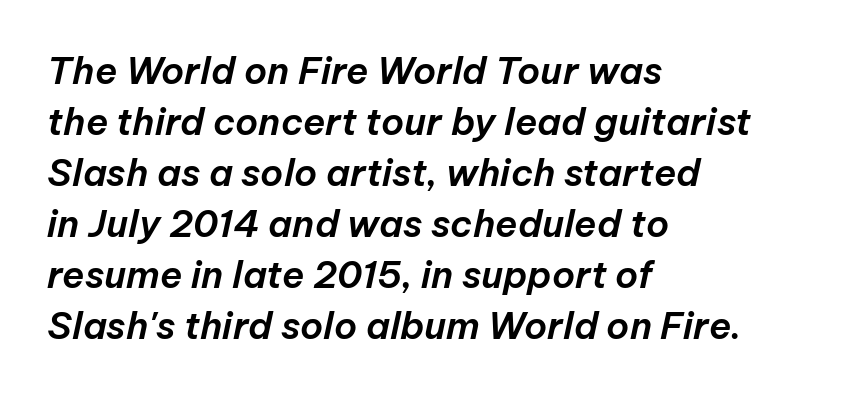
Slant detected: the letters are inclined. What's the leading like? Ordinary, nothing unusual. Here the designer chose a conventional face with non-uniform glyph widths. The typesetter chose a ragged-right arrangement here.
